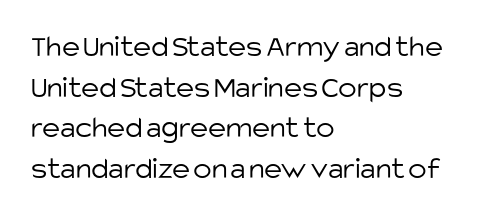
{"serif": "no", "italic": "no", "bold": "no", "weight": "light", "width": "normal", "stroke_contrast": "low", "x_height": "large", "monospaced": "no", "underline": "no", "align": "left", "line_spacing": "normal", "line_spacing_ratio": 1.31, "letter_spacing": "normal", "letter_spacing_em": 0.0, "glyph_px": 31}
